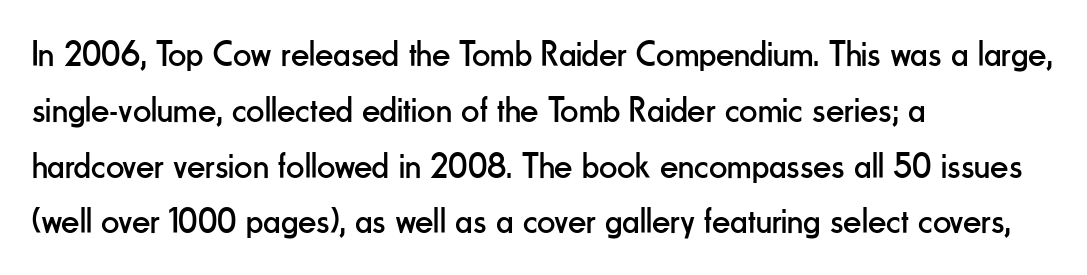
The image shows 36 px regular-weight, condensed sans-serif type, upright; set left-aligned, normal line spacing (1.55x), normal letter spacing, not underlined; low stroke contrast and a small x-height.
